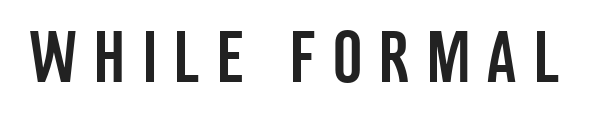
The image shows 73 px condensed sans-serif type, upright; set unusually wide letter spacing (+0.24 em), not underlined; low stroke contrast and a large x-height.
